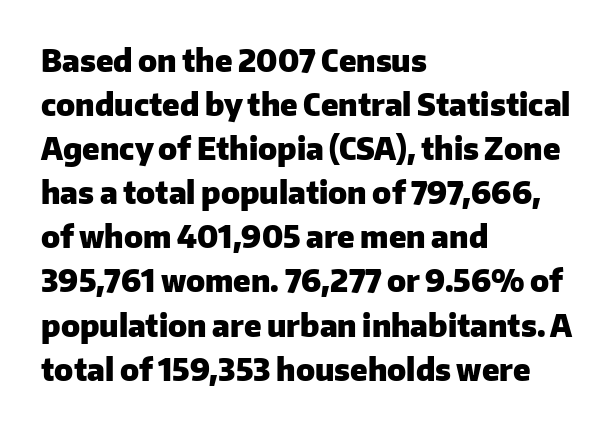
{"serif": "no", "italic": "no", "bold": "yes", "weight": "heavy", "width": "normal", "stroke_contrast": "low", "x_height": "medium", "monospaced": "no", "underline": "no", "align": "left", "line_spacing": "normal", "line_spacing_ratio": 1.47, "letter_spacing": "normal", "letter_spacing_em": 0.0, "glyph_px": 30}
